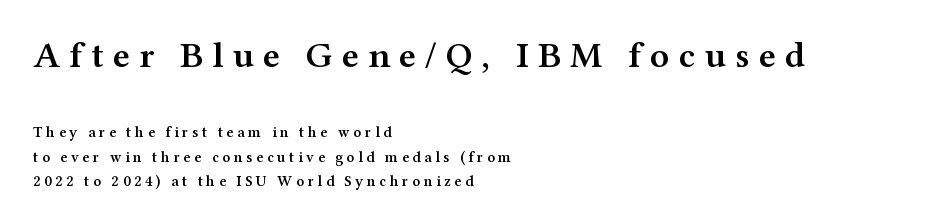
In terms of posture, this sample is upright. Do the characters align in a grid? No, the font is proportional. I'd call this a serif setting — the letters wear small feet. Underlining? Definitely not there. How are the letters spaced? Widely, with obvious added tracking. Does the leading feel generous? No, just average.
